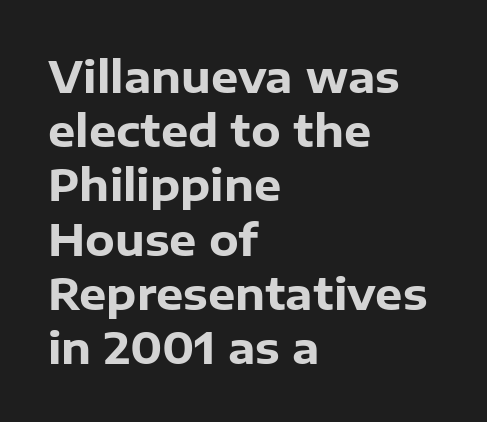
Q: Is the text bold? A: Yes.
Q: Is the text italic (slanted)? A: No, it is upright.
Q: Is the typeface a serif or a sans-serif typeface? A: Sans-serif.
Q: Is the text underlined? A: No.
Q: How is the paragraph aligned? A: Left-aligned.
Q: Is the spacing between letters normal or unusually wide? A: Normal.
Q: Is the spacing between lines tight, normal or loose? A: Normal.
Q: Width (condensed, normal, or wide)? A: Normal.
Q: Stroke contrast? A: Low.
Q: x-height? A: Medium.
Q: Monospaced? A: No.
